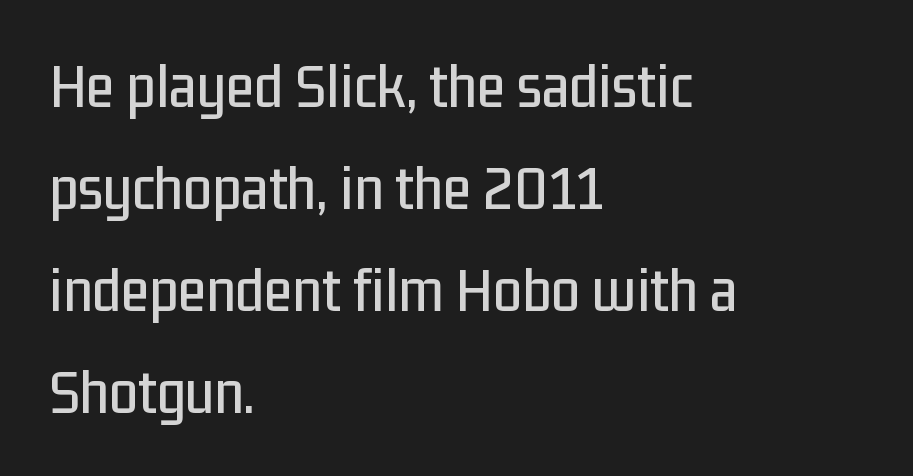
Note the varied advance widths — an 'i' is clearly narrower than an 'm'. Characters remain perfectly vertical along every line. Compared with typical paragraphs, the rows here are spaced about the same. What kind of face is this? One without serifs — a sans. The strip under each line holds only bare page.
